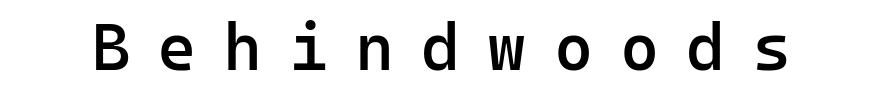
Slightly chunky letters — semibold, I'd say, not full bold. I'd call this a sans setting — the letters go barefoot. The lettering stays uniformly vertical, giving the passage a roman look. Looks like terminal output: every glyph gets an equal slot. The space directly below the letters is spotless.
